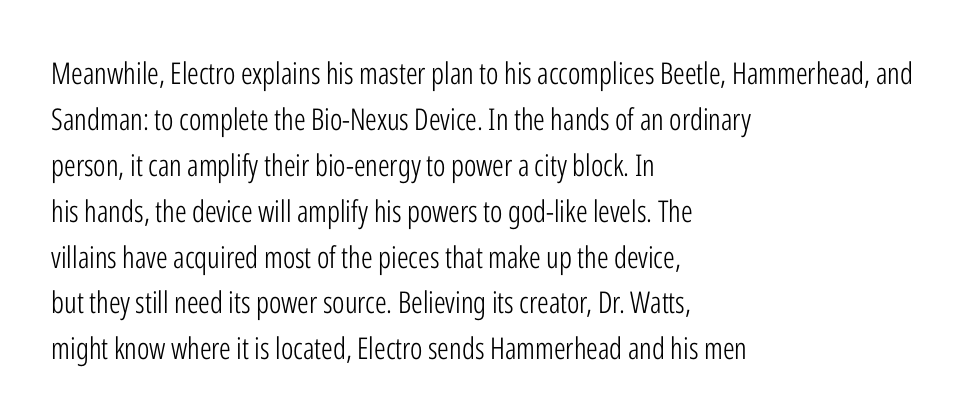
Does the lettering tilt? It doesn't — this is upright. Note the varied advance widths — an 'i' is clearly narrower than an 'm'. Notice how descenders clear the ascenders below comfortably — that's standard leading. The horizontal fit of the characters is conventional and even. Bold? No — there's no thickening of the strokes. Decoration check: the copy has no underline.
